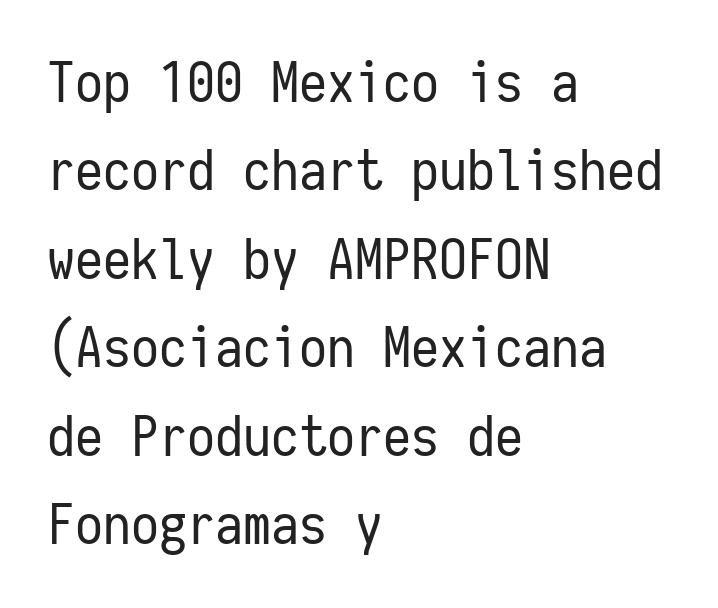
{"serif": "no", "italic": "no", "bold": "no", "weight": "regular", "width": "condensed", "stroke_contrast": "low", "x_height": "medium", "monospaced": "yes", "underline": "no", "align": "left", "line_spacing": "normal", "line_spacing_ratio": 1.58, "letter_spacing": "normal", "letter_spacing_em": 0.0, "glyph_px": 56}
